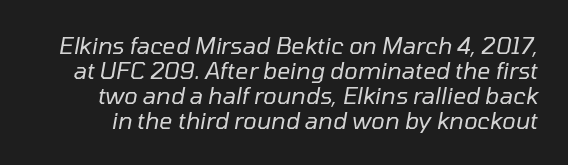
The baseline area is clear. Italic: yes, the glyphs are oblique. How are the letters spaced? Ordinarily, with no added tracking. Tightly led — the rows are bunched. The strokes are not fattened; the text isn't bold.
